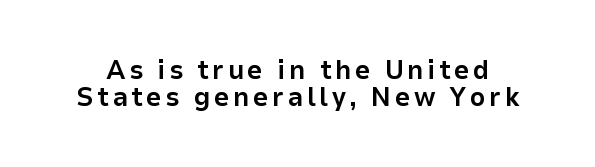
The axis of the letterforms is exactly vertical. Stroke thickness is high; the sample reads as a true bold. The space beneath each line is pristine and unruled. Reading down the column, the eye jumps only a short way to each next line.
